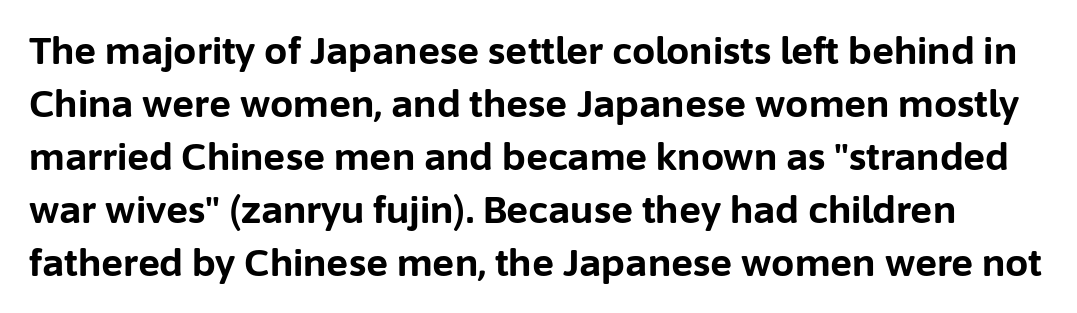
Q: Is the text bold? A: Yes.
Q: Is the text italic (slanted)? A: No, it is upright.
Q: Is the typeface a serif or a sans-serif typeface? A: Sans-serif.
Q: Is the text underlined? A: No.
Q: Is the spacing between letters normal or unusually wide? A: Normal.
Q: Is the spacing between lines tight, normal or loose? A: Normal.
Q: Width (condensed, normal, or wide)? A: Normal.
Q: Stroke contrast? A: Low.
Q: x-height? A: Medium.
Q: Monospaced? A: No.
